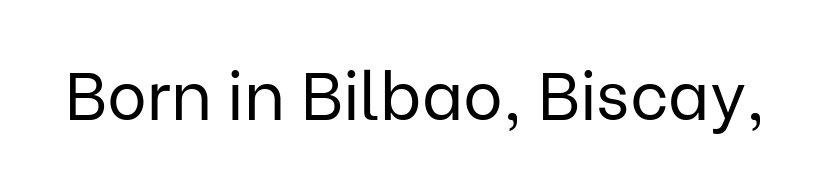
In terms of letterform style, serifs are entirely absent. You could call the tracking neutral — neither tight nor loose. The face looks like a standard text weight, possibly lighter. This sample uses an upright cut, with every glyph sitting square on the baseline. The string is rendered with underlining switched off. Note the varied advance widths — an 'i' is clearly narrower than an 'm'.
